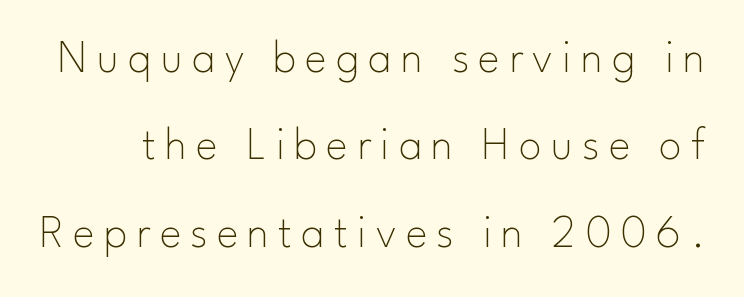
{"serif": "no", "italic": "no", "bold": "no", "weight": "thin", "width": "normal", "stroke_contrast": "low", "x_height": "small", "monospaced": "no", "underline": "no", "line_spacing": "loose", "line_spacing_ratio": 1.9, "letter_spacing": "wide", "letter_spacing_em": 0.2, "glyph_px": 46}
